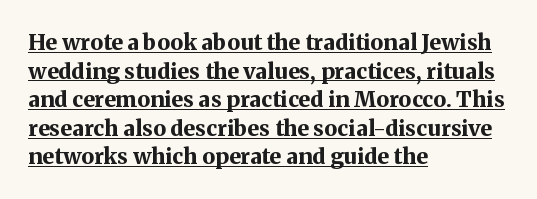
No extra tracking has been applied to these lines. Does the leading feel generous? No, just average. The text block is weighted toward the left margin, trailing off unevenly rightward. Stroke thickness is high; the sample reads as a true bold. In terms of posture, this sample is upright.
